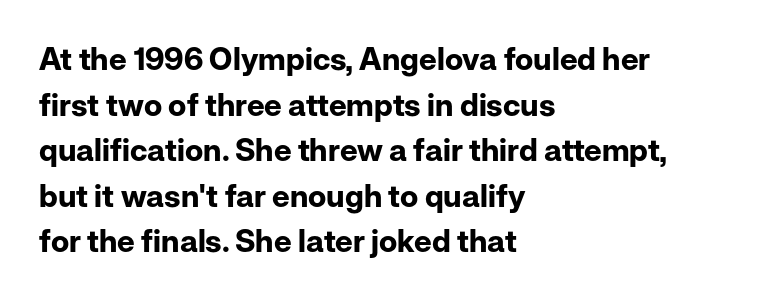
Q: Is the text bold? A: Yes.
Q: Is the text italic (slanted)? A: No, it is upright.
Q: Is the typeface a serif or a sans-serif typeface? A: Sans-serif.
Q: Is the text underlined? A: No.
Q: How is the paragraph aligned? A: Left-aligned.
Q: Is the spacing between letters normal or unusually wide? A: Normal.
Q: Is the spacing between lines tight, normal or loose? A: Normal.
Q: Width (condensed, normal, or wide)? A: Normal.
Q: Stroke contrast? A: Low.
Q: x-height? A: Medium.
Q: Monospaced? A: No.
